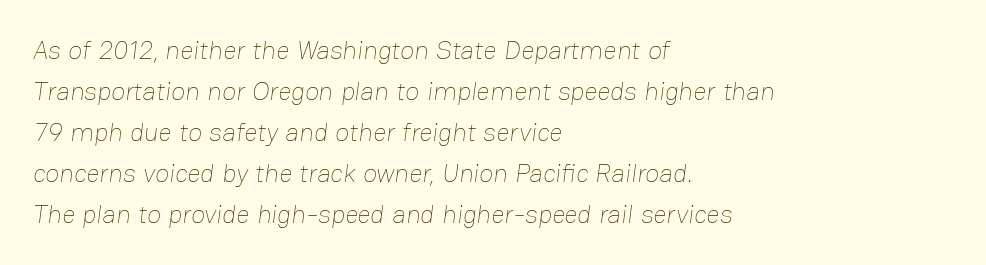
The image shows 26 px text type; set left-aligned, normal line spacing (1.58x), normal letter spacing, not underlined.
